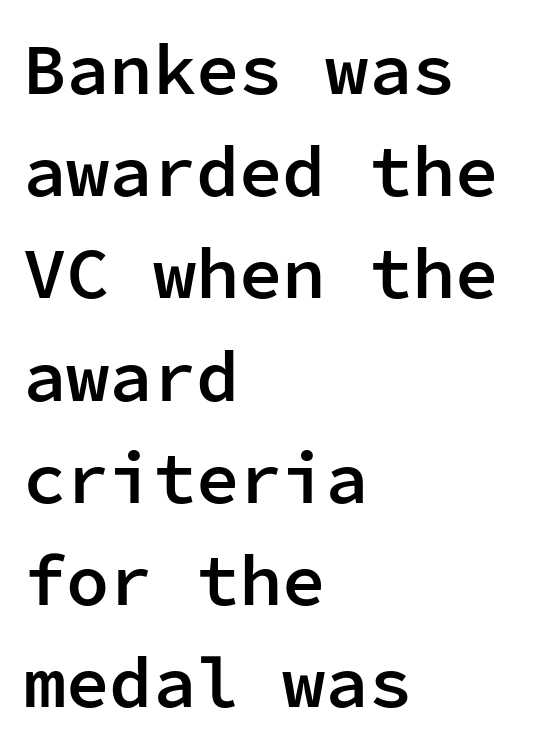
{"serif": "no", "italic": "no", "bold": "semi", "weight": "semibold", "width": "normal", "stroke_contrast": "low", "x_height": "medium", "monospaced": "yes", "underline": "no", "align": "left", "line_spacing": "normal", "line_spacing_ratio": 1.42, "letter_spacing": "normal", "letter_spacing_em": 0.0, "glyph_px": 72}
